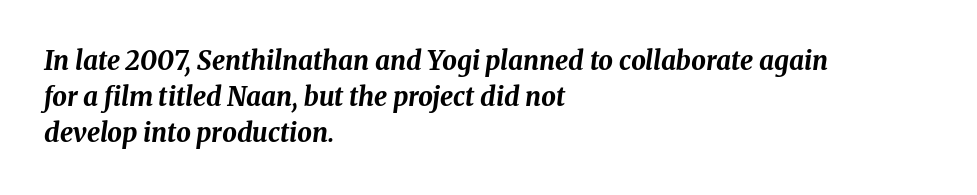
{"italic": "yes", "lean": "right", "slant_degrees": 8, "bold": "yes", "underline": "no", "align": "left", "line_spacing": "normal", "line_spacing_ratio": 1.39, "letter_spacing": "normal", "letter_spacing_em": 0.0, "glyph_px": 26}
